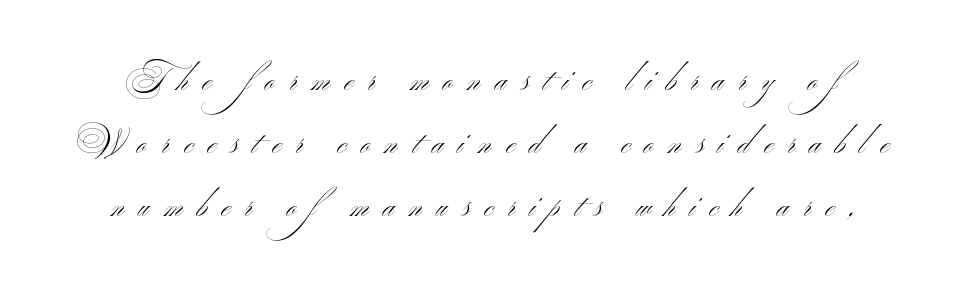
{"serif": "no", "bold": "no", "weight": "light", "width": "wide", "stroke_contrast": "medium", "x_height": "small", "monospaced": "no", "underline": "no", "line_spacing": "loose", "line_spacing_ratio": 2.04, "letter_spacing": "wide", "letter_spacing_em": 0.47, "glyph_px": 31}
